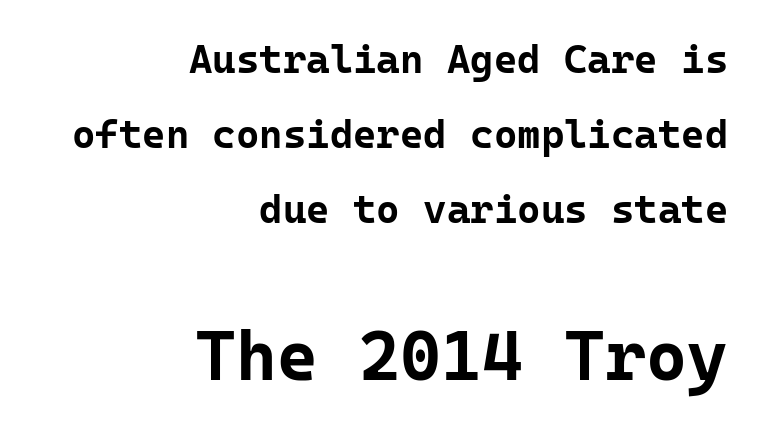
The image shows 70 px bold sans-serif type, upright, monospaced; set right-aligned, line spacing 1.87x, normal letter spacing, not underlined; the second (bottom) block is 1.75x larger; low stroke contrast and a medium x-height.
